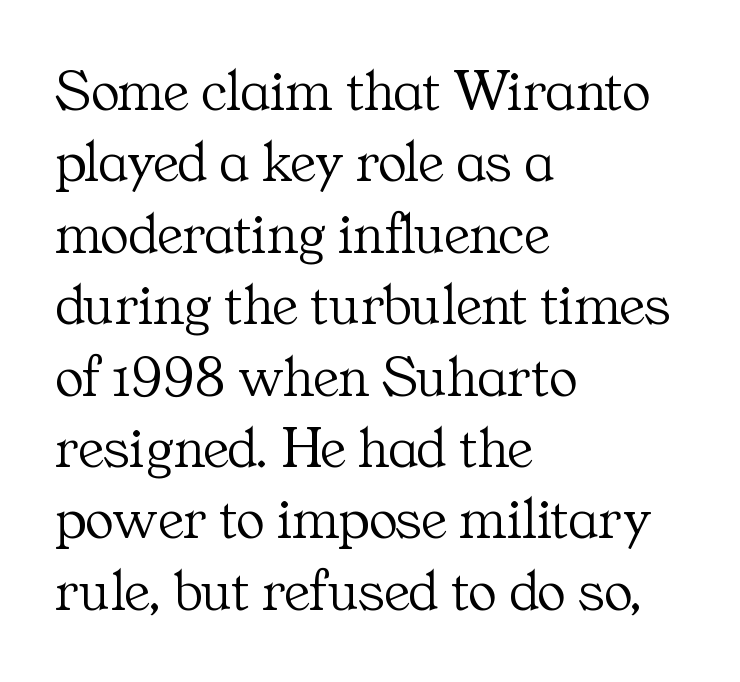
The image shows 59 px light serif type, upright; set left-aligned, line spacing 1.21x, normal letter spacing, not underlined; medium stroke contrast and a medium x-height.
